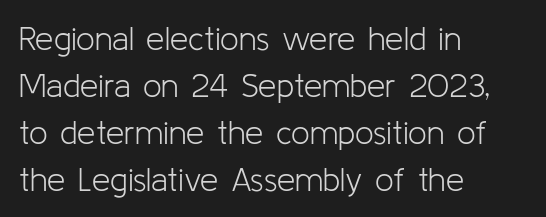
{"serif": "no", "italic": "no", "bold": "no", "weight": "light", "width": "normal", "stroke_contrast": "low", "x_height": "medium", "monospaced": "no", "underline": "no", "align": "left", "line_spacing": "normal", "line_spacing_ratio": 1.42, "letter_spacing": "normal", "letter_spacing_em": 0.0, "glyph_px": 33}
